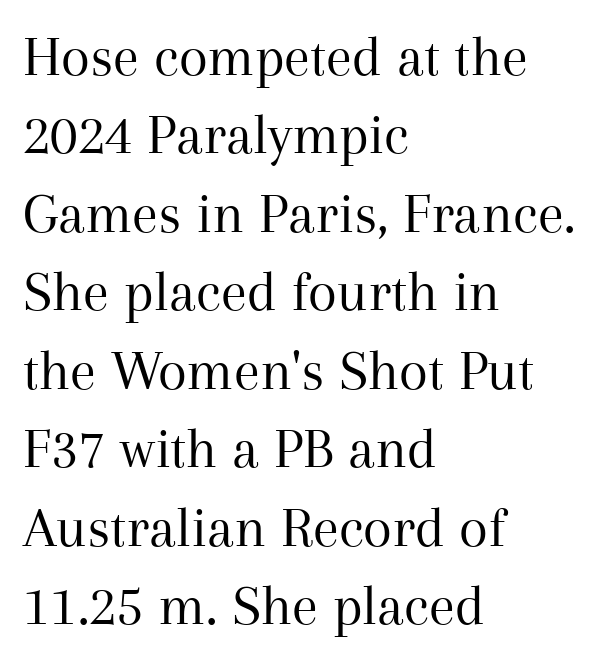
Style check: upright. Here the designer chose a conventional face with non-uniform glyph widths. To sum up the face: it has serifs. Descenders hang freely into open space. A classic flush-left, rag-right setting is used for this passage. These glyphs show unthickened strokes, regular width or finer.
